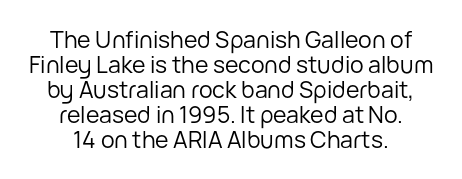
A typesetter would call this zero additional tracking. Stem width sits at or under what a default text font uses. If you drew a line through each stem, it would be perfectly vertical. Line starts and ends both wander, symmetrically. The zone under the glyphs is completely vacant.
